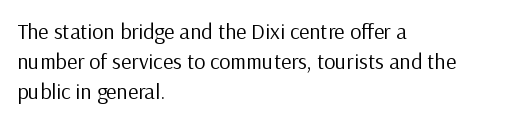
The image shows 22 px text type, upright; set left-aligned, normal line spacing (1.37x), normal letter spacing, not underlined.
